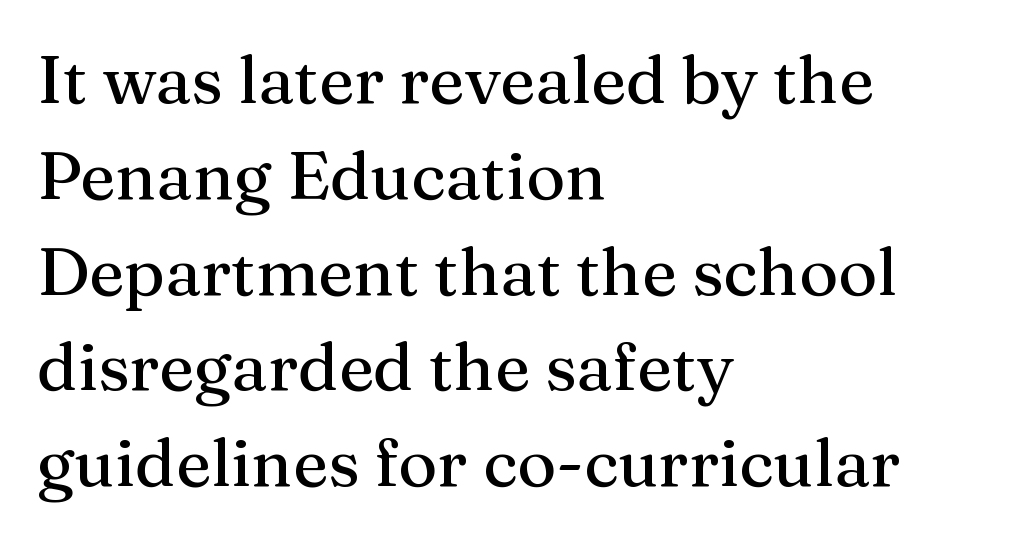
The image shows 67 px serif type, upright; set left-aligned, normal line spacing (1.43x), normal letter spacing, not underlined; medium stroke contrast and a medium x-height.
